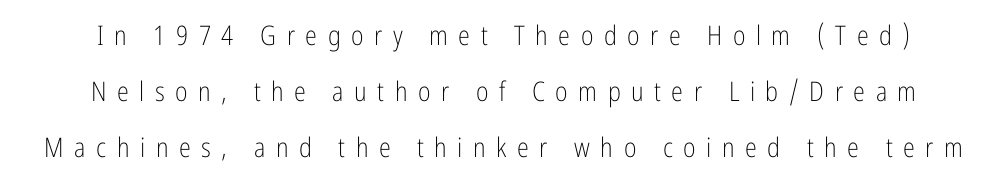
The image shows 27 px text type, upright; set centered, loose line spacing (2.08x), unusually wide letter spacing (+0.39 em), not underlined.
